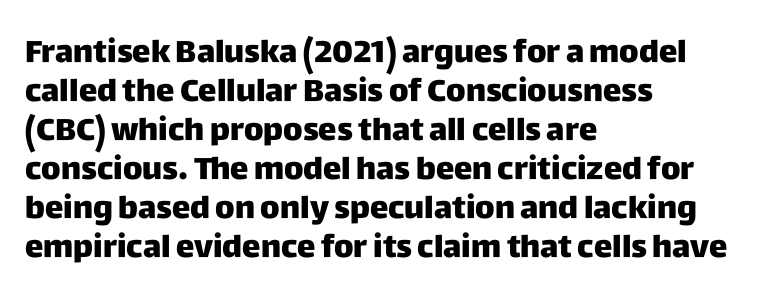
Q: Is the text bold? A: Yes.
Q: Is the text italic (slanted)? A: No, it is upright.
Q: Is the typeface a serif or a sans-serif typeface? A: Sans-serif.
Q: Is the text underlined? A: No.
Q: How is the paragraph aligned? A: Left-aligned.
Q: Is the spacing between letters normal or unusually wide? A: Normal.
Q: Is the spacing between lines tight, normal or loose? A: Normal.
Q: Width (condensed, normal, or wide)? A: Normal.
Q: Stroke contrast? A: Low.
Q: x-height? A: Large.
Q: Monospaced? A: No.
